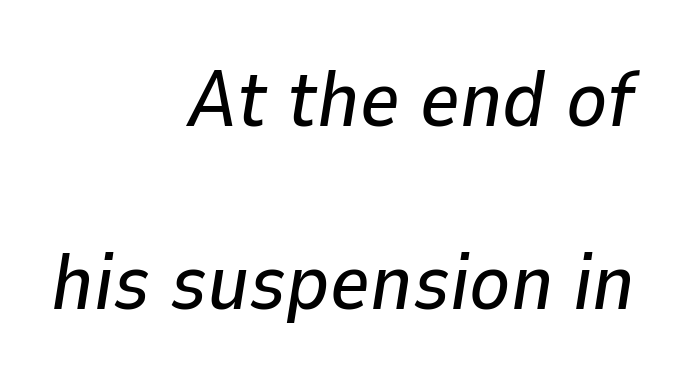
The image shows 78 px text type, italic (leaning right); set right-aligned, loose line spacing (2.34x), normal letter spacing, not underlined; low stroke contrast and a medium x-height.
